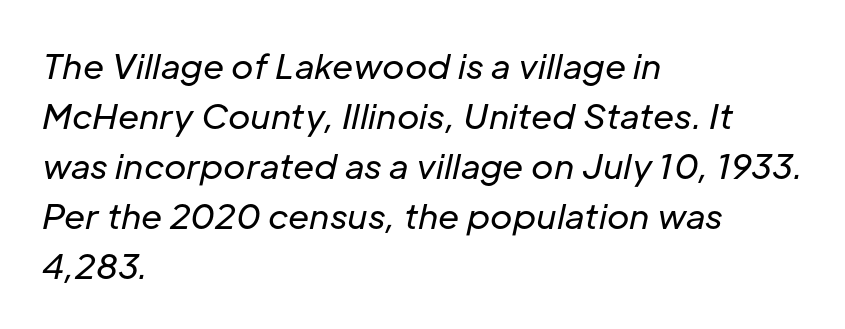
{"italic": "yes", "lean": "right", "slant_degrees": 12, "bold": "no", "weight": "regular", "width": "normal", "stroke_contrast": "low", "x_height": "medium", "monospaced": "no", "underline": "no", "align": "left", "line_spacing": "normal", "line_spacing_ratio": 1.47, "letter_spacing": "normal", "letter_spacing_em": 0.0, "glyph_px": 34}
